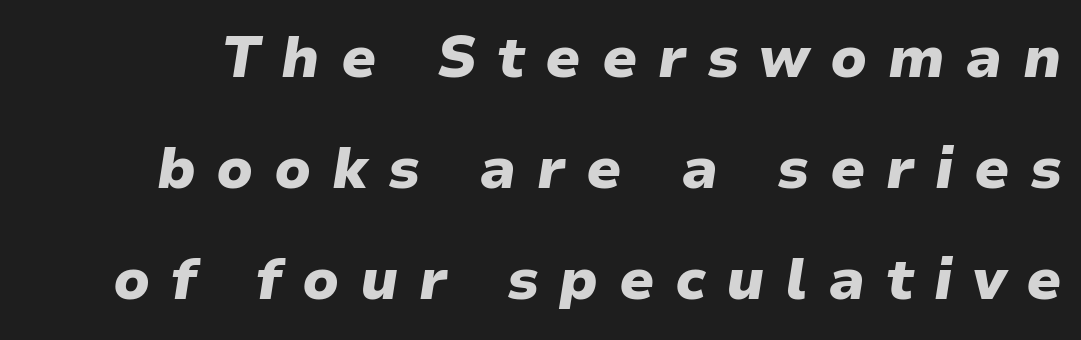
The image shows 57 px heavy type, italic (leaning right); set loose line spacing (1.95x), unusually wide letter spacing (+0.36 em), not underlined; low stroke contrast and a medium x-height.
